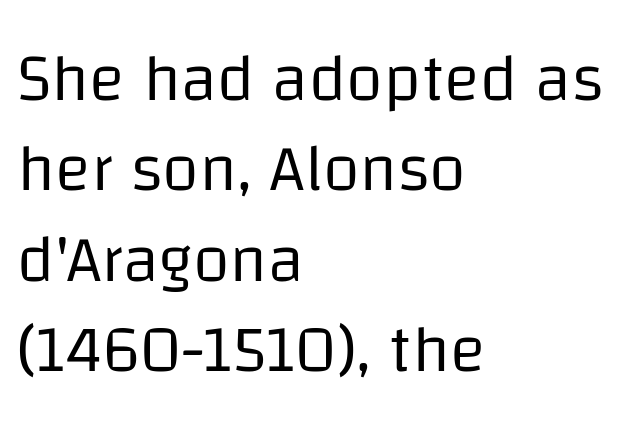
The image shows 67 px regular-weight sans-serif type, upright; set left-aligned, normal line spacing (1.35x), normal letter spacing, not underlined; low stroke contrast and a large x-height.
